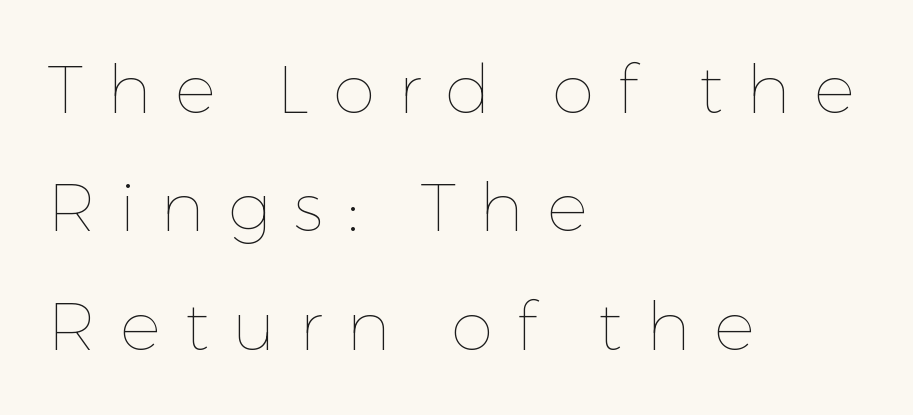
The image shows 68 px thin type, upright; set left-aligned, line spacing 1.74x, unusually wide letter spacing (+0.35 em), not underlined; low stroke contrast and a medium x-height.
